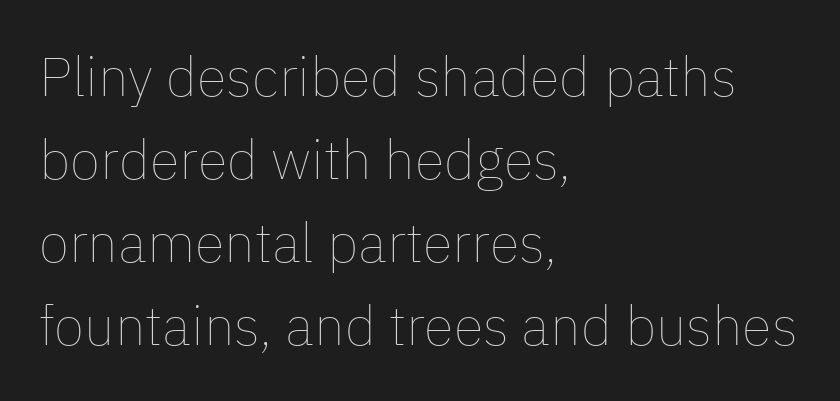
Q: Is the text bold? A: No.
Q: Is the text italic (slanted)? A: No, it is upright.
Q: Is the text underlined? A: No.
Q: How is the paragraph aligned? A: Left-aligned.
Q: Is the spacing between letters normal or unusually wide? A: Normal.
Q: Is the spacing between lines tight, normal or loose? A: Normal.
Q: Width (condensed, normal, or wide)? A: Normal.
Q: Stroke contrast? A: Low.
Q: x-height? A: Medium.
Q: Monospaced? A: No.
